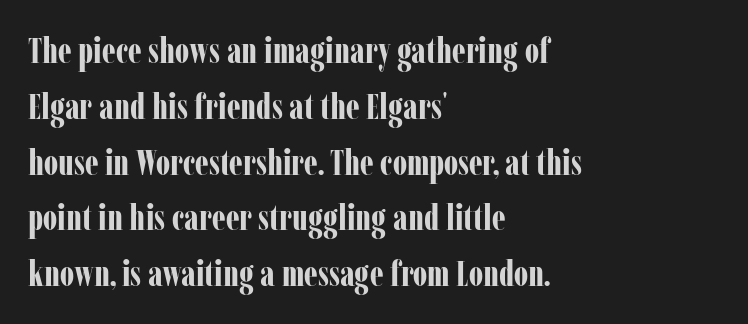
{"serif": "yes", "italic": "no", "bold": "yes", "weight": "bold", "width": "condensed", "stroke_contrast": "low", "x_height": "medium", "monospaced": "no", "underline": "no", "align": "left", "line_spacing": "normal", "line_spacing_ratio": 1.55, "letter_spacing": "normal", "letter_spacing_em": 0.0, "glyph_px": 36}
